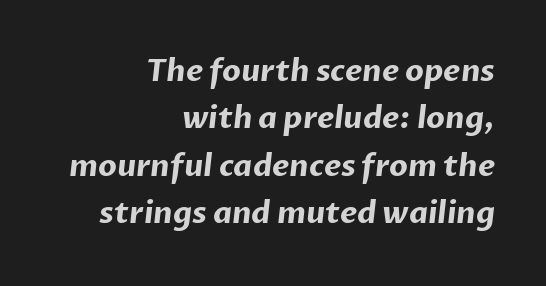
Q: Is the text bold? A: Yes.
Q: Is the typeface a serif or a sans-serif typeface? A: Sans-serif.
Q: Is the text underlined? A: No.
Q: How is the paragraph aligned? A: Right-aligned.
Q: Is the spacing between letters normal or unusually wide? A: Normal.
Q: Is the spacing between lines tight, normal or loose? A: Normal.
Q: Width (condensed, normal, or wide)? A: Normal.
Q: Stroke contrast? A: Low.
Q: x-height? A: Medium.
Q: Monospaced? A: No.
